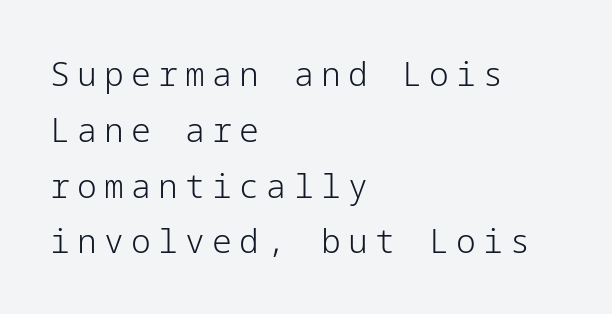
{"serif": "no", "italic": "no", "bold": "no", "weight": "light", "width": "normal", "stroke_contrast": "low", "x_height": "medium", "underline": "no", "align": "left", "line_spacing": "normal", "line_spacing_ratio": 1.69, "letter_spacing": "wide", "letter_spacing_em": 0.22, "glyph_px": 33}
